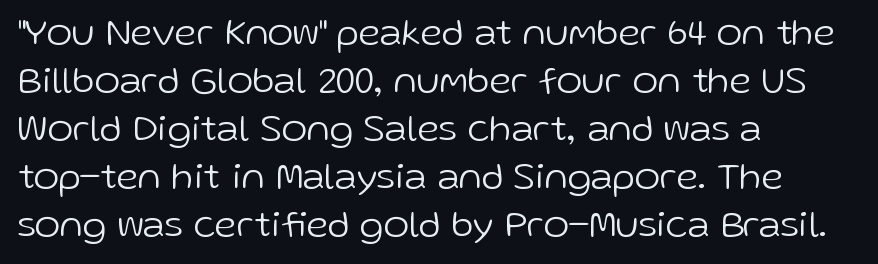
{"serif": "no", "italic": "no", "bold": "no", "weight": "light", "width": "normal", "stroke_contrast": "low", "x_height": "medium", "monospaced": "no", "underline": "no", "align": "left", "line_spacing_ratio": 1.23, "letter_spacing": "normal", "letter_spacing_em": 0.0, "glyph_px": 39}
